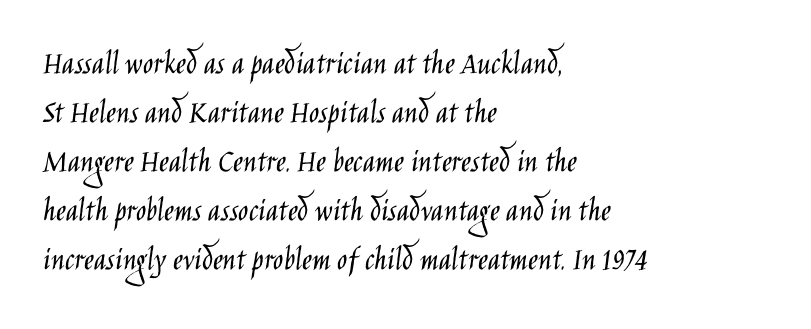
{"serif": "no", "bold": "no", "weight": "light", "width": "condensed", "stroke_contrast": "low", "x_height": "large", "monospaced": "no", "underline": "no", "align": "left", "line_spacing": "normal", "line_spacing_ratio": 1.44, "letter_spacing": "normal", "letter_spacing_em": 0.0, "glyph_px": 34}
